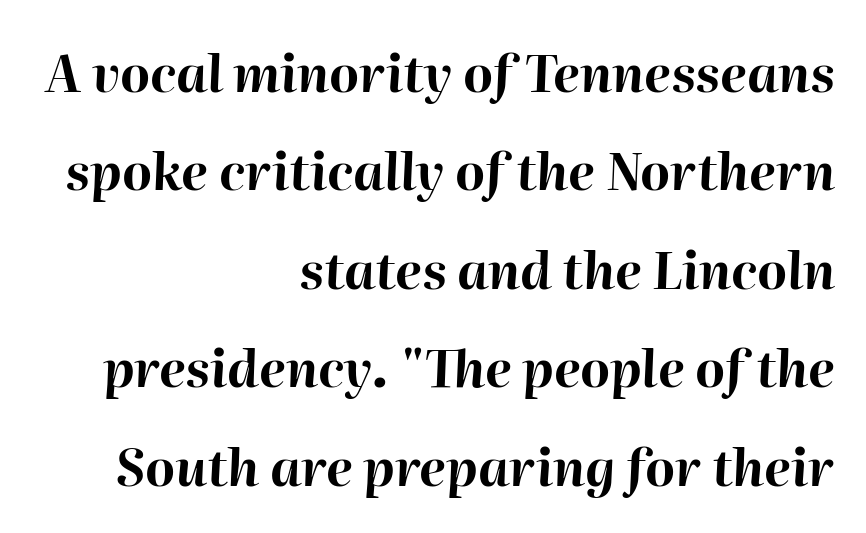
{"italic": "yes", "lean": "right", "slant_degrees": 2, "bold": "yes", "weight": "bold", "width": "normal", "stroke_contrast": "high", "x_height": "medium", "monospaced": "no", "underline": "no", "align": "right", "line_spacing": "loose", "line_spacing_ratio": 1.93, "letter_spacing": "normal", "letter_spacing_em": 0.0, "glyph_px": 51}
